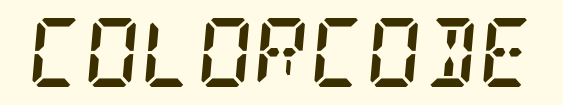
Does the lettering tilt? It does — this is italic. Compared with typical body copy, the letter spacing here is the same. Nobody drew a line under any word here. This is heavy type, rendered in bold. The rendering shows small feet on the letterforms — a serif design.
